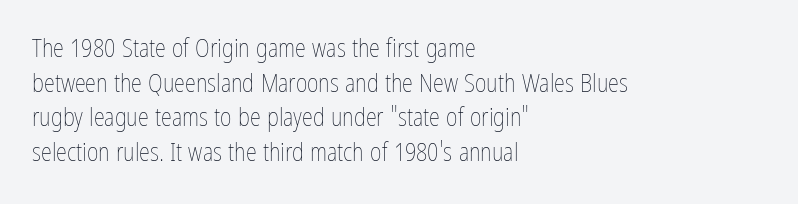
Q: Is the text bold? A: No.
Q: Is the text italic (slanted)? A: No, it is upright.
Q: Is the text underlined? A: No.
Q: How is the paragraph aligned? A: Left-aligned.
Q: Is the spacing between letters normal or unusually wide? A: Normal.
Q: Is the spacing between lines tight, normal or loose? A: Normal.
